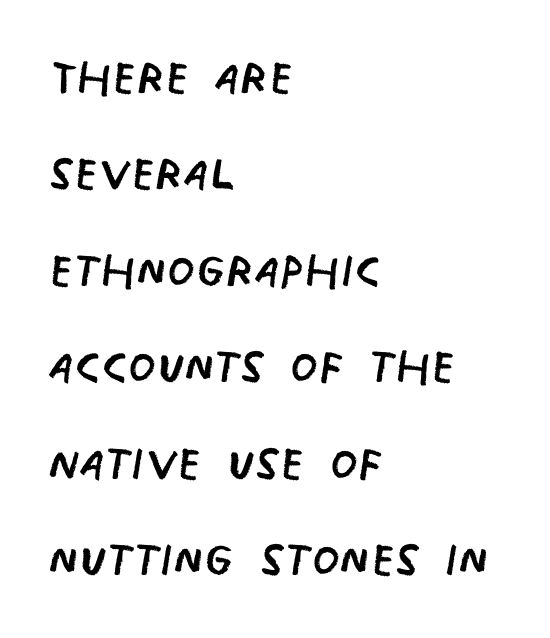
Q: Is the text bold? A: No.
Q: Is the typeface a serif or a sans-serif typeface? A: Sans-serif.
Q: Is the text underlined? A: No.
Q: How is the paragraph aligned? A: Left-aligned.
Q: Is the spacing between letters normal or unusually wide? A: Normal.
Q: Is the spacing between lines tight, normal or loose? A: Normal.
Q: Width (condensed, normal, or wide)? A: Condensed.
Q: Stroke contrast? A: Low.
Q: x-height? A: Large.
Q: Monospaced? A: No.
